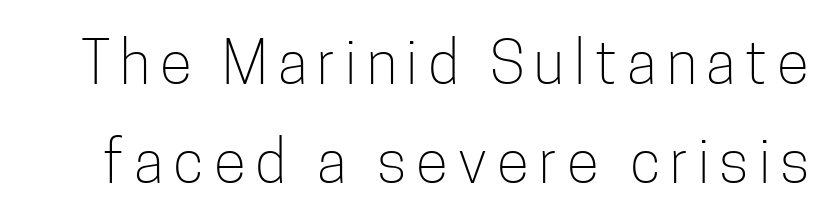
The image shows 59 px light, condensed sans-serif type, upright; set normal line spacing (1.67x), not underlined; low stroke contrast and a medium x-height.
